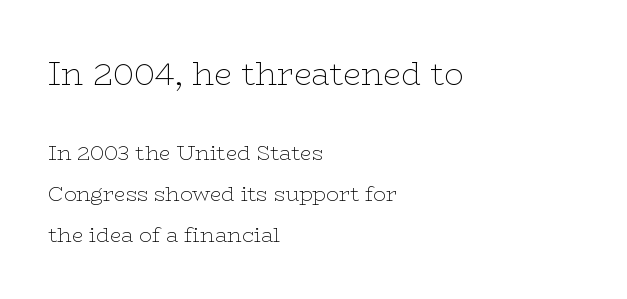
The image shows 32 px thin, wide serif type, upright; set left-aligned, loose line spacing (1.95x), normal letter spacing, not underlined; the first (top) block is 1.52x larger; low stroke contrast and a medium x-height.
